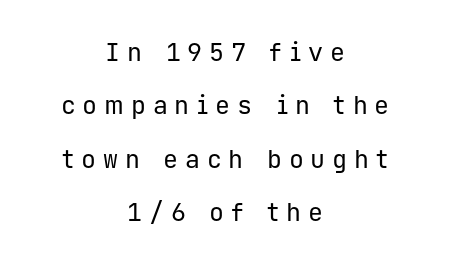
Inter-character spacing is expanded well beyond the font's built-in metrics. The area under the type is left untouched. Compared with typical paragraphs, the rows here are farther apart. The setting favours the middle, as headings and verse often do. Posture: straight, roman, zero tilt.
